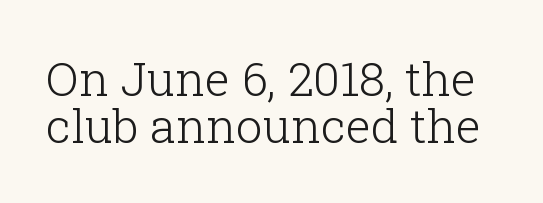
The image shows 47 px light serif type, upright; set tight line spacing (1.01x), normal letter spacing, not underlined; low stroke contrast and a medium x-height.
